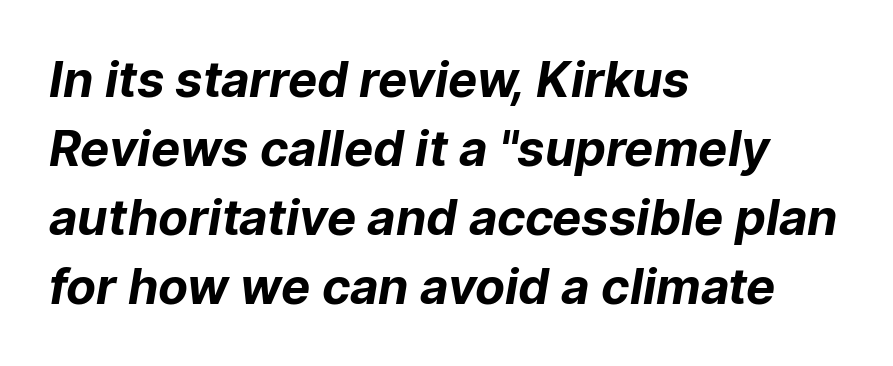
The passage shown stacks its lines at a standard gap. This sample is left-justified, so line endings fall wherever the words run out. Here the designer chose a conventional face with non-uniform glyph widths. Its strokes are broad and dark, the hallmark of bold type.
